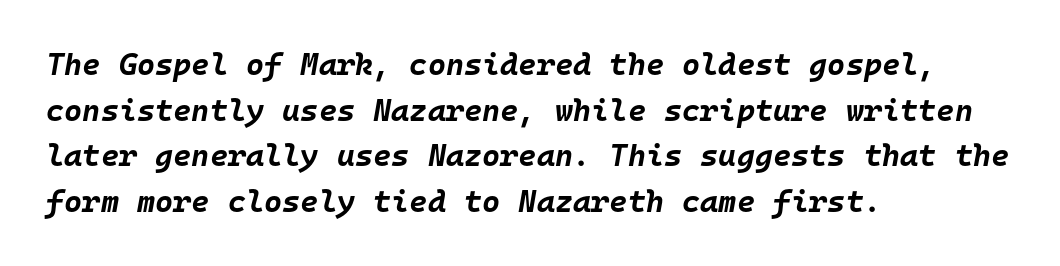
The image shows 31 px bold type, italic (leaning right), monospaced; set left-aligned, normal line spacing (1.47x), normal letter spacing, not underlined; low stroke contrast and a large x-height.
